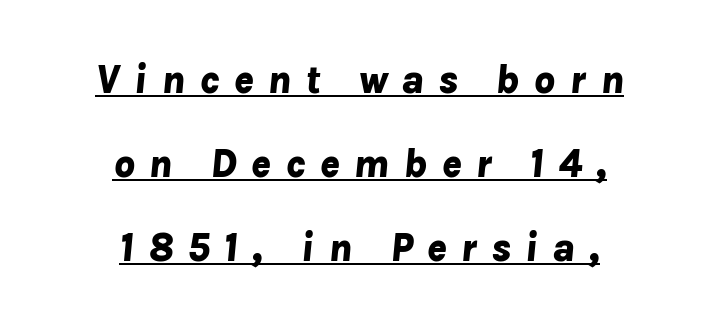
Q: Is the text bold? A: Yes.
Q: Is the text italic (slanted)? A: Yes, it leans right by about 8 degrees.
Q: Is the text underlined? A: Yes.
Q: How is the paragraph aligned? A: Centered.
Q: Is the spacing between letters normal or unusually wide? A: Unusually wide.
Q: Is the spacing between lines tight, normal or loose? A: Loose.
Q: Width (condensed, normal, or wide)? A: Normal.
Q: Stroke contrast? A: Low.
Q: x-height? A: Medium.
Q: Monospaced? A: No.
